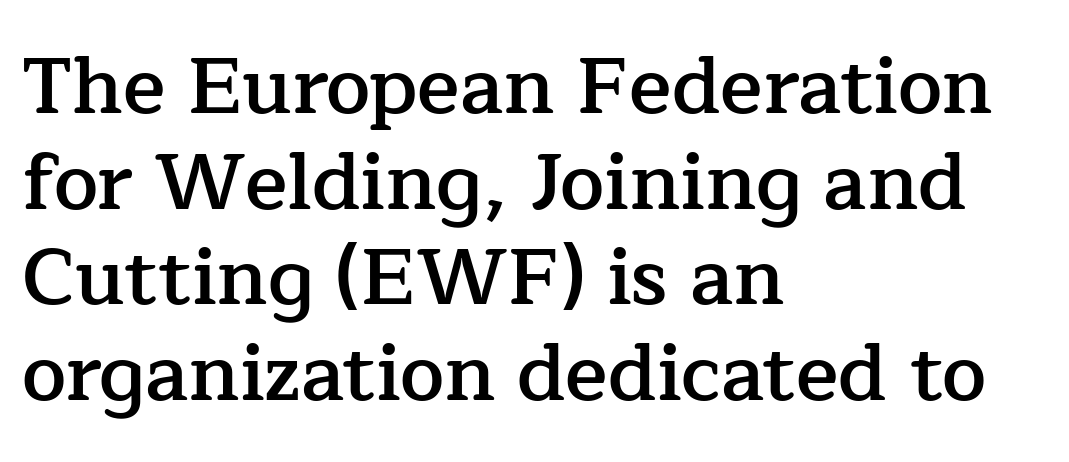
{"serif": "yes", "italic": "no", "bold": "semi", "weight": "semibold", "width": "normal", "stroke_contrast": "low", "x_height": "medium", "monospaced": "no", "underline": "no", "align": "left", "line_spacing_ratio": 1.21, "letter_spacing": "normal", "letter_spacing_em": 0.0, "glyph_px": 79}
